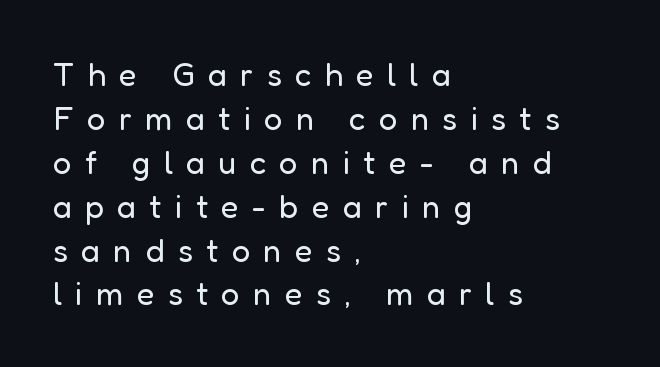
The image shows 33 px regular-weight sans-serif type, upright; set left-aligned, normal line spacing (1.33x), unusually wide letter spacing (+0.4 em), not underlined; low stroke contrast and a medium x-height.
